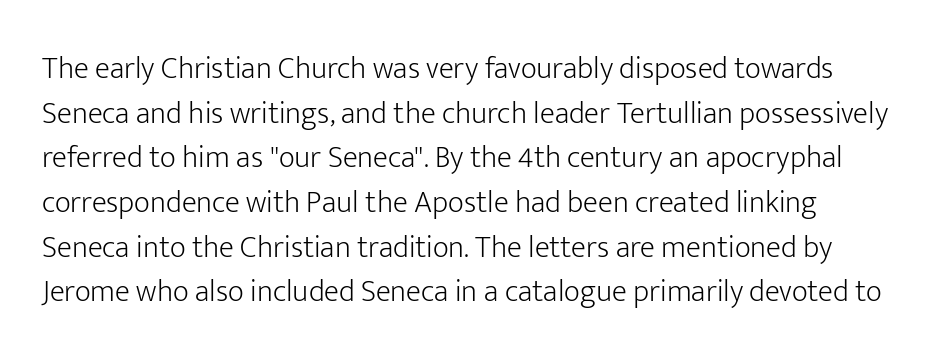
{"serif": "no", "italic": "no", "bold": "no", "weight": "light", "width": "normal", "stroke_contrast": "low", "x_height": "medium", "monospaced": "no", "underline": "no", "line_spacing": "normal", "line_spacing_ratio": 1.44, "letter_spacing": "normal", "letter_spacing_em": 0.0, "glyph_px": 31}
